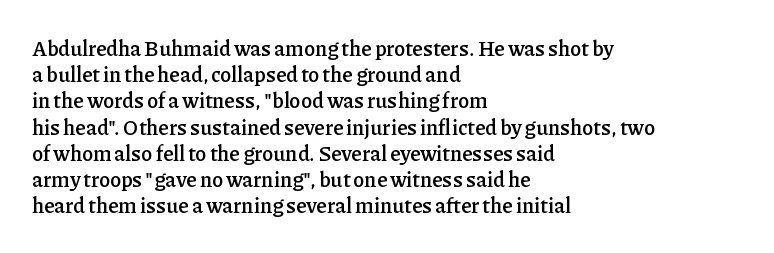
Q: Is the text bold? A: Semi-bold.
Q: Is the text italic (slanted)? A: No, it is upright.
Q: Is the text underlined? A: No.
Q: How is the paragraph aligned? A: Left-aligned.
Q: Is the spacing between letters normal or unusually wide? A: Normal.
Q: Is the spacing between lines tight, normal or loose? A: Normal.
